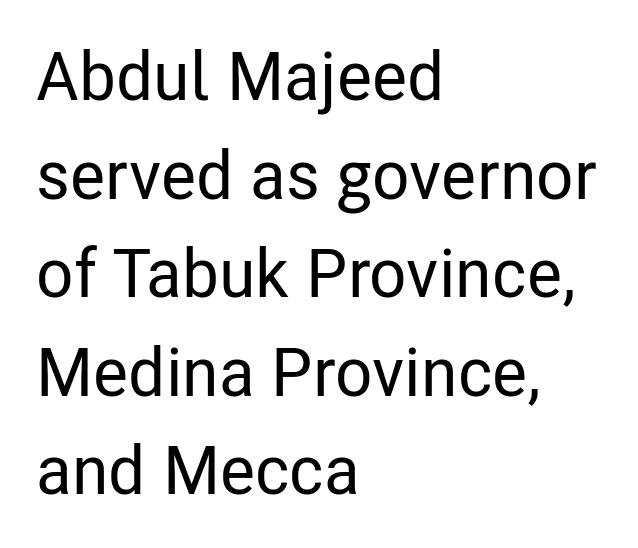
Q: Is the text italic (slanted)? A: No, it is upright.
Q: Is the typeface a serif or a sans-serif typeface? A: Sans-serif.
Q: Is the text underlined? A: No.
Q: How is the paragraph aligned? A: Left-aligned.
Q: Is the spacing between letters normal or unusually wide? A: Normal.
Q: Is the spacing between lines tight, normal or loose? A: Normal.
Q: Width (condensed, normal, or wide)? A: Condensed.
Q: Stroke contrast? A: Low.
Q: x-height? A: Medium.
Q: Monospaced? A: No.
